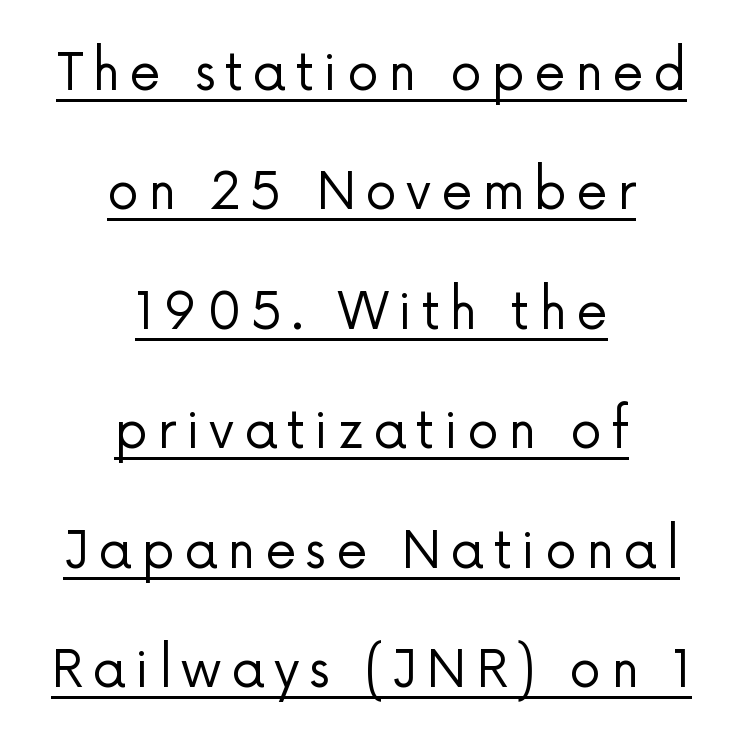
Q: Is the text bold? A: No.
Q: Is the text italic (slanted)? A: No, it is upright.
Q: Is the typeface a serif or a sans-serif typeface? A: Sans-serif.
Q: Is the text underlined? A: Yes.
Q: How is the paragraph aligned? A: Centered.
Q: Is the spacing between lines tight, normal or loose? A: Loose.
Q: Width (condensed, normal, or wide)? A: Normal.
Q: Stroke contrast? A: Low.
Q: x-height? A: Medium.
Q: Monospaced? A: No.
